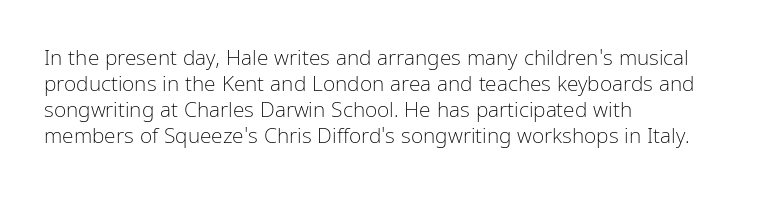
The image shows 21 px text type, upright; set left-aligned, line spacing 1.24x, normal letter spacing, not underlined.
